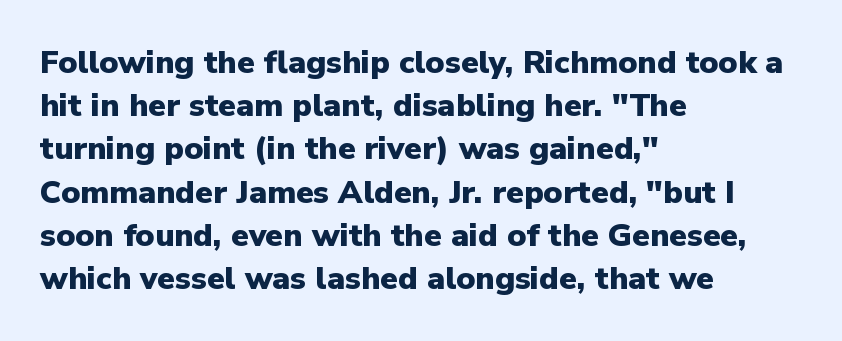
The image shows 32 px heavy sans-serif type, upright; set left-aligned, normal line spacing (1.35x), normal letter spacing, not underlined; low stroke contrast and a medium x-height.
